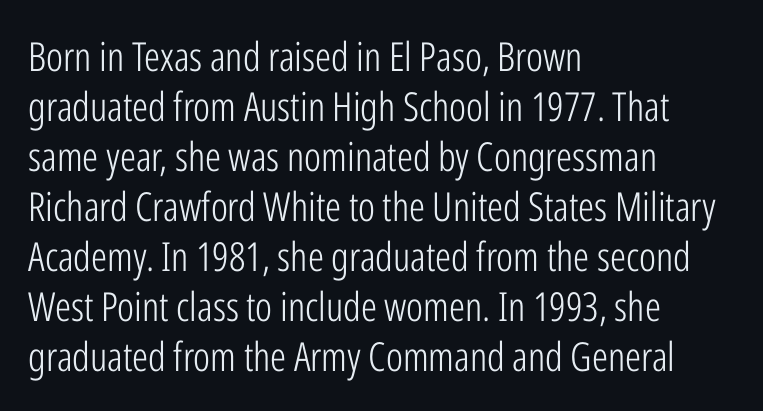
{"serif": "no", "italic": "no", "bold": "no", "weight": "light", "width": "condensed", "stroke_contrast": "low", "x_height": "medium", "monospaced": "no", "underline": "no", "align": "left", "line_spacing": "normal", "line_spacing_ratio": 1.25, "letter_spacing": "normal", "letter_spacing_em": 0.0, "glyph_px": 40}
